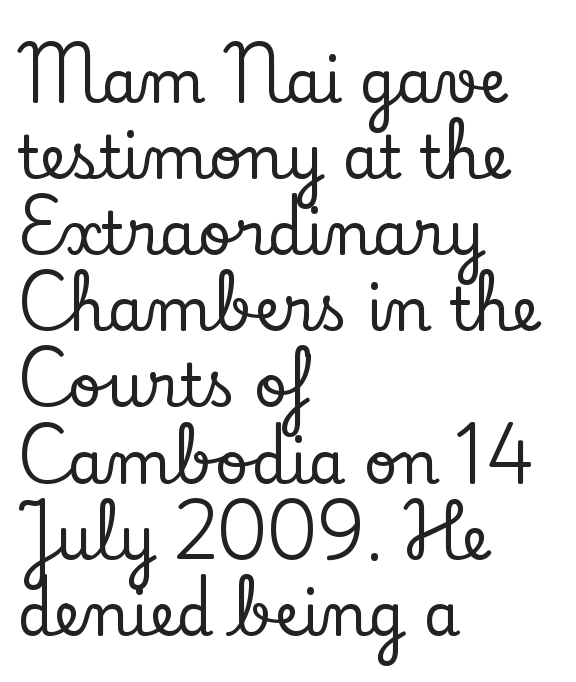
Q: Is the text italic (slanted)? A: No, it is upright.
Q: Is the typeface a serif or a sans-serif typeface? A: Serif.
Q: Is the text underlined? A: No.
Q: How is the paragraph aligned? A: Left-aligned.
Q: Is the spacing between letters normal or unusually wide? A: Normal.
Q: Is the spacing between lines tight, normal or loose? A: Normal.
Q: Width (condensed, normal, or wide)? A: Normal.
Q: Stroke contrast? A: Low.
Q: x-height? A: Small.
Q: Monospaced? A: No.
